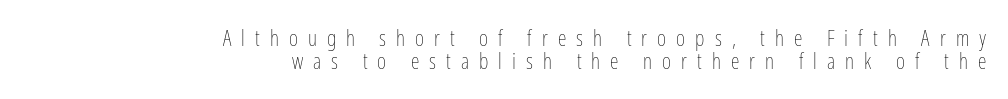
{"italic": "no", "bold": "no", "underline": "no", "align": "right", "line_spacing": "tight", "line_spacing_ratio": 1.05, "letter_spacing": "wide", "letter_spacing_em": 0.46, "glyph_px": 22}
